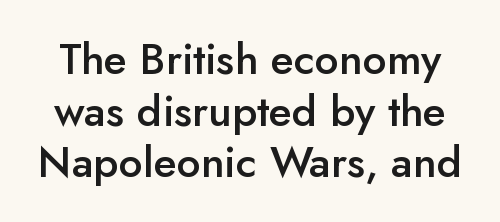
Q: Is the text bold? A: Semi-bold.
Q: Is the text italic (slanted)? A: No, it is upright.
Q: Is the typeface a serif or a sans-serif typeface? A: Sans-serif.
Q: Is the text underlined? A: No.
Q: Is the spacing between letters normal or unusually wide? A: Normal.
Q: Width (condensed, normal, or wide)? A: Normal.
Q: Stroke contrast? A: Low.
Q: x-height? A: Small.
Q: Monospaced? A: No.
